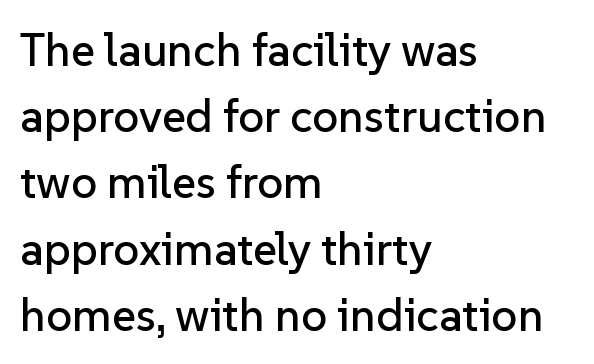
Q: Is the text italic (slanted)? A: No, it is upright.
Q: Is the typeface a serif or a sans-serif typeface? A: Sans-serif.
Q: Is the text underlined? A: No.
Q: How is the paragraph aligned? A: Left-aligned.
Q: Is the spacing between letters normal or unusually wide? A: Normal.
Q: Is the spacing between lines tight, normal or loose? A: Normal.
Q: Width (condensed, normal, or wide)? A: Normal.
Q: Stroke contrast? A: Low.
Q: x-height? A: Medium.
Q: Monospaced? A: No.
